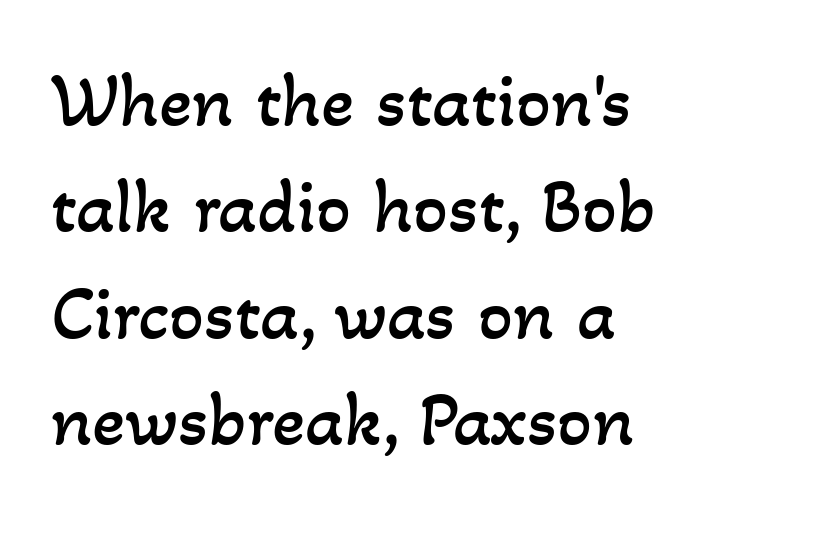
This sample has the flowing, uneven cadence of proportional lettering. This block has exactly the height ordinary leading produces. The words here are not underlined. Caption: standard tracking, unaltered. The text block is weighted toward the left margin, trailing off unevenly rightward.
